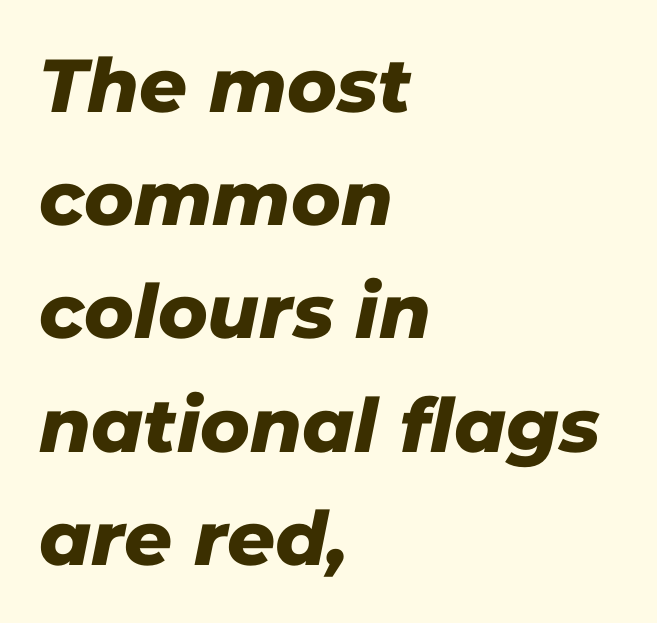
Line starts are locked; line ends wander. Check where the strokes stop: nothing finishes them off — pure sans. Tracking here is standard; glyphs follow each other at the usual distance. The passage shown stacks its lines at a standard gap. Nobody drew a line under any word here. Character widths vary here, with narrow letters taking less room than wide ones.
